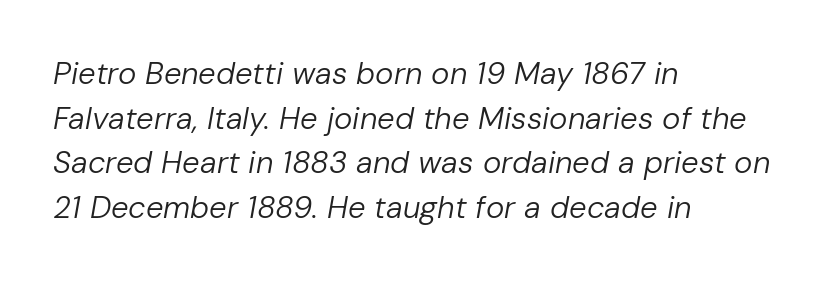
These glyphs show unthickened strokes, regular width or finer. Quick note: underline off. Here the designer chose a conventional face with non-uniform glyph widths. The passage shown leans; its letterforms are oblique. Interline gaps are of average width in this sample. Is the block centered? No — it sits flush against the left margin.
